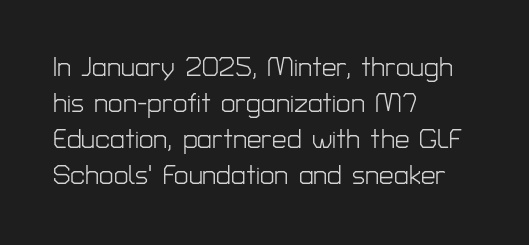
Teacher's note: observe the even left margin — that is flush-left alignment. Students, note that the glyphs here touch the page at normal intervals. Do the letters lean? They stand straight. Descenders hang freely into open space. Stem width sits at or under what a default text font uses.
